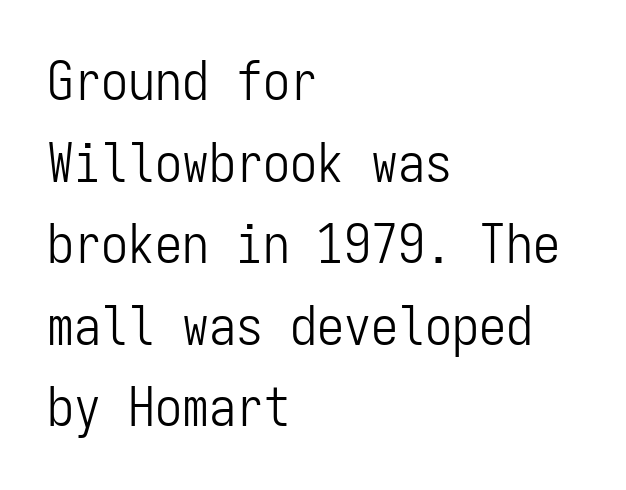
Q: Is the text bold? A: No.
Q: Is the text italic (slanted)? A: No, it is upright.
Q: Is the typeface a serif or a sans-serif typeface? A: Sans-serif.
Q: Is the text underlined? A: No.
Q: How is the paragraph aligned? A: Left-aligned.
Q: Is the spacing between letters normal or unusually wide? A: Normal.
Q: Is the spacing between lines tight, normal or loose? A: Normal.
Q: Width (condensed, normal, or wide)? A: Condensed.
Q: Stroke contrast? A: Low.
Q: x-height? A: Medium.
Q: Monospaced? A: Yes.
